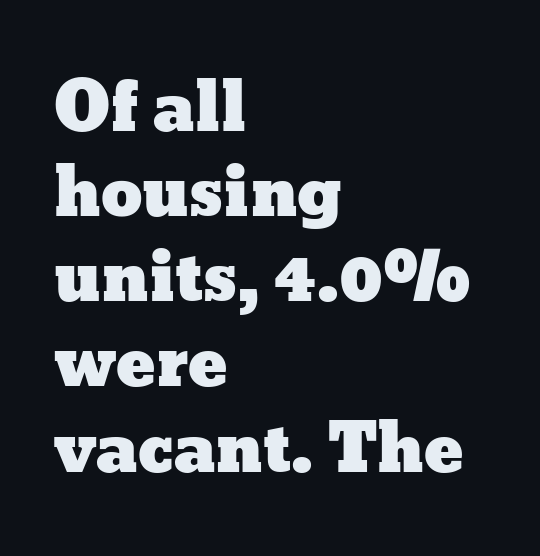
Students, observe: this is what conventionally led text looks like. A clean baseline with only descenders dipping below it. Caption: multi-line text, flush left, ragged right. You could not count columns in this text — the font is proportionally spaced. No extra tracking has been applied to these lines. Rendered with straight, roman letterforms.
